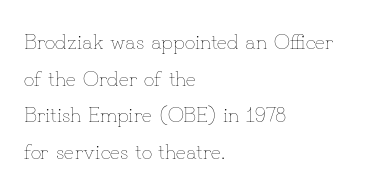
Upright lettering throughout. Unbolded letterforms with no extra heft. Layout note: lines flush left. Compared with typical body copy, the letter spacing here is the same.
